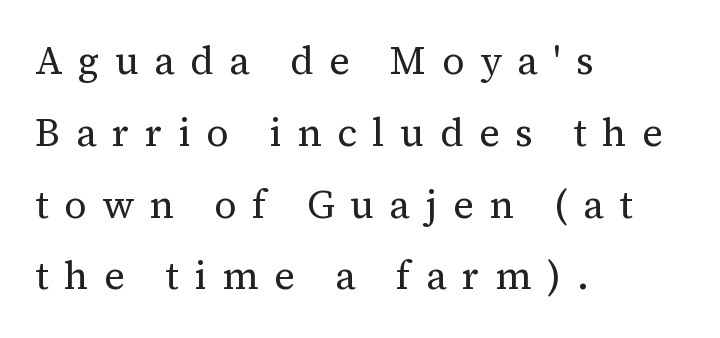
{"serif": "yes", "italic": "no", "bold": "no", "weight": "regular", "width": "normal", "stroke_contrast": "medium", "x_height": "medium", "monospaced": "no", "underline": "no", "align": "left", "line_spacing_ratio": 1.84, "letter_spacing": "wide", "letter_spacing_em": 0.4, "glyph_px": 39}
